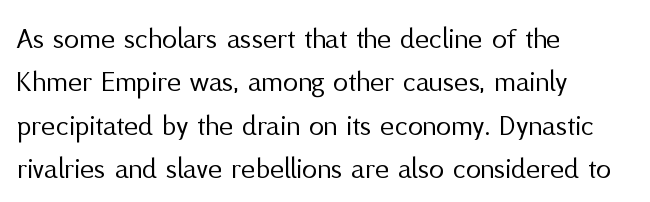
{"serif": "no", "italic": "no", "bold": "no", "weight": "regular", "width": "normal", "stroke_contrast": "medium", "x_height": "medium", "monospaced": "no", "underline": "no", "align": "left", "line_spacing": "normal", "line_spacing_ratio": 1.45, "letter_spacing": "normal", "letter_spacing_em": 0.0, "glyph_px": 30}
